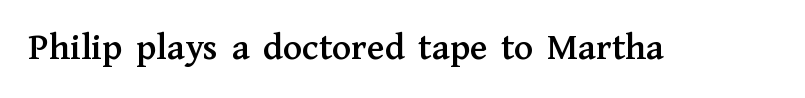
A typesetter would call this proportional, since set widths differ per character. Ordinary non-slanted type is in use. Lines of text with bare space underneath. Regarding serifs, this sample has them.
